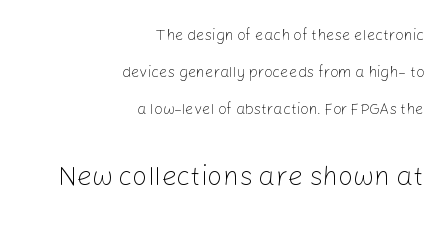
Q: Is the text bold? A: No.
Q: Is the text italic (slanted)? A: No, it is upright.
Q: Is the text underlined? A: No.
Q: How is the paragraph aligned? A: Right-aligned.
Q: Is the spacing between letters normal or unusually wide? A: Normal.
Q: Is the spacing between lines tight, normal or loose? A: Loose.
Q: Which block of text is set in a larger size, the first (top) or the second (bottom)? A: The second (bottom) one.
